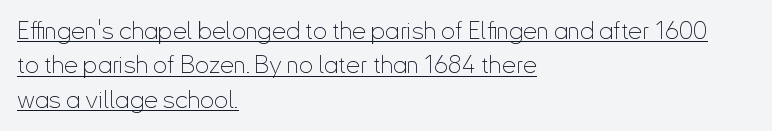
Q: Is the text bold? A: No.
Q: Is the text italic (slanted)? A: No, it is upright.
Q: Is the text underlined? A: Yes.
Q: How is the paragraph aligned? A: Left-aligned.
Q: Is the spacing between letters normal or unusually wide? A: Normal.
Q: Is the spacing between lines tight, normal or loose? A: Normal.
